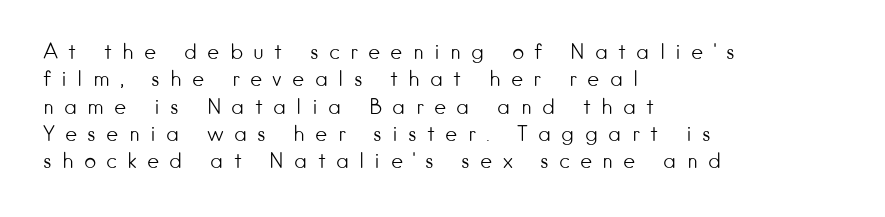
The image shows 21 px text type, upright; set left-aligned, normal line spacing (1.3x), unusually wide letter spacing (+0.48 em), not underlined.
